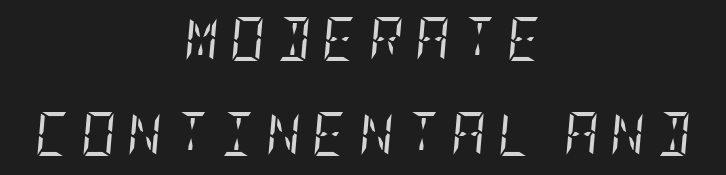
{"serif": "yes", "italic": "yes", "lean": "right", "slant_degrees": 5, "bold": "no", "weight": "regular", "width": "condensed", "stroke_contrast": "low", "x_height": "large", "underline": "no", "align": "center", "line_spacing": "loose", "line_spacing_ratio": 2.22, "letter_spacing": "wide", "letter_spacing_em": 0.26, "glyph_px": 43}
